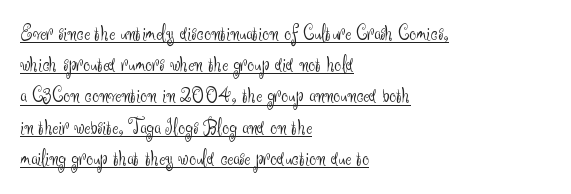
Q: Is the text bold? A: No.
Q: Is the text italic (slanted)? A: No, it is upright.
Q: Is the text underlined? A: Yes.
Q: How is the paragraph aligned? A: Left-aligned.
Q: Is the spacing between letters normal or unusually wide? A: Normal.
Q: Is the spacing between lines tight, normal or loose? A: Normal.
